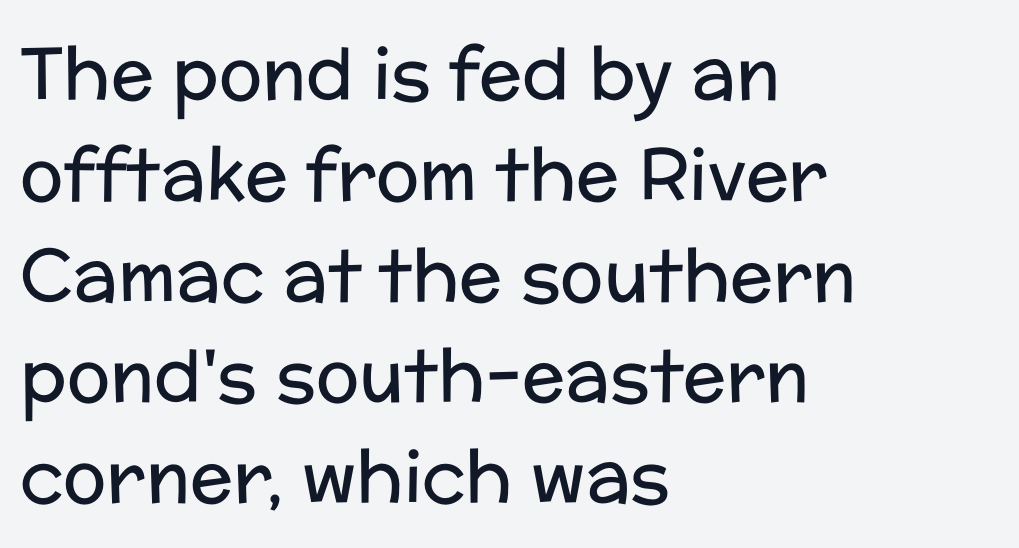
Q: Is the text bold? A: No.
Q: Is the text italic (slanted)? A: No, it is upright.
Q: Is the typeface a serif or a sans-serif typeface? A: Sans-serif.
Q: Is the text underlined? A: No.
Q: How is the paragraph aligned? A: Left-aligned.
Q: Is the spacing between letters normal or unusually wide? A: Normal.
Q: Is the spacing between lines tight, normal or loose? A: Normal.
Q: Width (condensed, normal, or wide)? A: Normal.
Q: Stroke contrast? A: Low.
Q: x-height? A: Medium.
Q: Monospaced? A: No.
